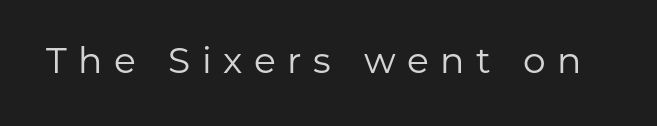
{"serif": "no", "italic": "no", "bold": "no", "weight": "regular", "width": "normal", "stroke_contrast": "low", "x_height": "medium", "monospaced": "no", "underline": "no", "letter_spacing": "wide", "letter_spacing_em": 0.32, "glyph_px": 36}
